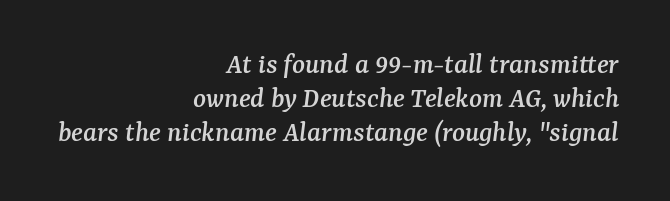
Q: Is the text italic (slanted)? A: Yes, it leans right by about 7 degrees.
Q: Is the typeface a serif or a sans-serif typeface? A: Serif.
Q: Is the text underlined? A: No.
Q: How is the paragraph aligned? A: Right-aligned.
Q: Is the spacing between letters normal or unusually wide? A: Normal.
Q: Is the spacing between lines tight, normal or loose? A: Tight.
Q: Width (condensed, normal, or wide)? A: Normal.
Q: Stroke contrast? A: Medium.
Q: x-height? A: Medium.
Q: Monospaced? A: No.
